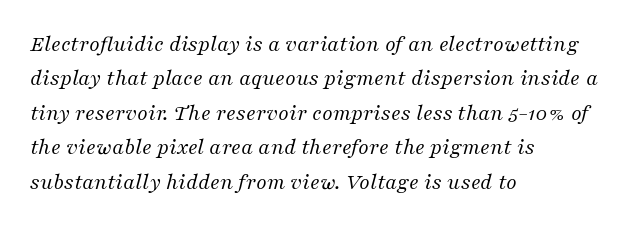
Q: Is the text bold? A: No.
Q: Is the text italic (slanted)? A: Yes, it leans right by about 16 degrees.
Q: Is the text underlined? A: No.
Q: How is the paragraph aligned? A: Left-aligned.
Q: Is the spacing between letters normal or unusually wide? A: Normal.
Q: Is the spacing between lines tight, normal or loose? A: Normal.
